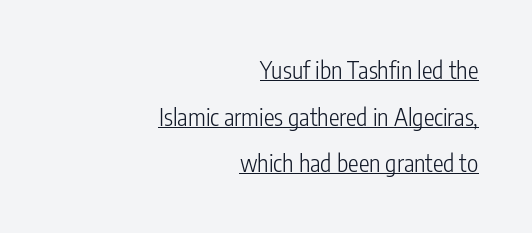
Q: Is the text bold? A: No.
Q: Is the text italic (slanted)? A: No, it is upright.
Q: Is the text underlined? A: Yes.
Q: How is the paragraph aligned? A: Right-aligned.
Q: Is the spacing between letters normal or unusually wide? A: Normal.
Q: Is the spacing between lines tight, normal or loose? A: Loose.
